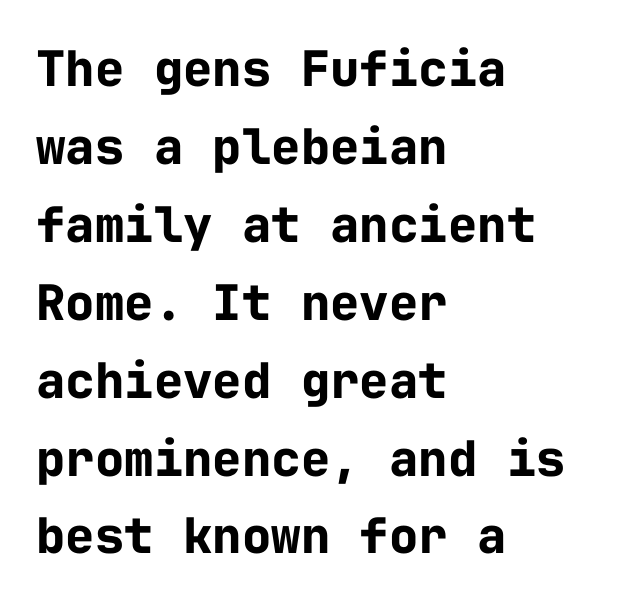
Q: Is the text bold? A: Yes.
Q: Is the text italic (slanted)? A: No, it is upright.
Q: Is the typeface a serif or a sans-serif typeface? A: Sans-serif.
Q: Is the text underlined? A: No.
Q: How is the paragraph aligned? A: Left-aligned.
Q: Is the spacing between letters normal or unusually wide? A: Normal.
Q: Is the spacing between lines tight, normal or loose? A: Normal.
Q: Width (condensed, normal, or wide)? A: Normal.
Q: Stroke contrast? A: Low.
Q: x-height? A: Medium.
Q: Monospaced? A: Yes.
